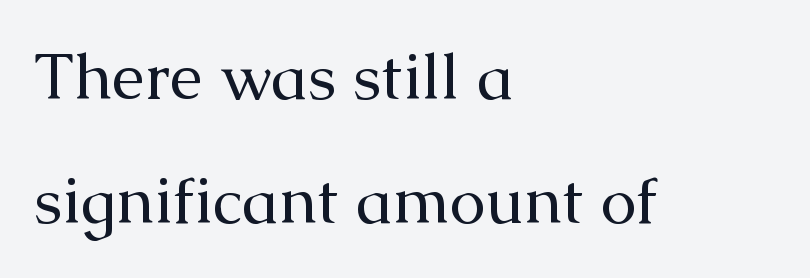
The image shows 65 px regular-weight serif type, upright; set left-aligned, loose line spacing (1.91x), normal letter spacing, not underlined; medium stroke contrast and a medium x-height.
